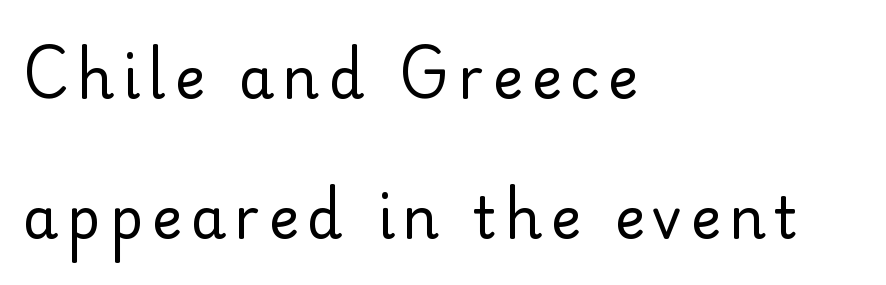
Q: Is the text bold? A: No.
Q: Is the text italic (slanted)? A: No, it is upright.
Q: Is the typeface a serif or a sans-serif typeface? A: Sans-serif.
Q: Is the text underlined? A: No.
Q: How is the paragraph aligned? A: Left-aligned.
Q: Is the spacing between lines tight, normal or loose? A: Loose.
Q: Width (condensed, normal, or wide)? A: Normal.
Q: Stroke contrast? A: Low.
Q: x-height? A: Small.
Q: Monospaced? A: No.
